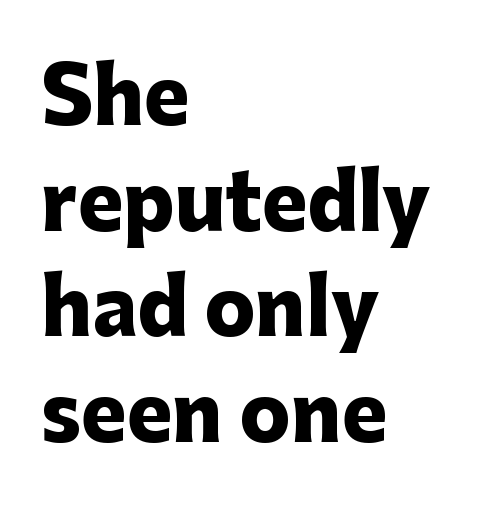
Q: Is the text bold? A: Yes.
Q: Is the text italic (slanted)? A: No, it is upright.
Q: Is the typeface a serif or a sans-serif typeface? A: Sans-serif.
Q: Is the text underlined? A: No.
Q: How is the paragraph aligned? A: Left-aligned.
Q: Is the spacing between letters normal or unusually wide? A: Normal.
Q: Is the spacing between lines tight, normal or loose? A: Normal.
Q: Width (condensed, normal, or wide)? A: Normal.
Q: Stroke contrast? A: Low.
Q: x-height? A: Medium.
Q: Monospaced? A: No.
